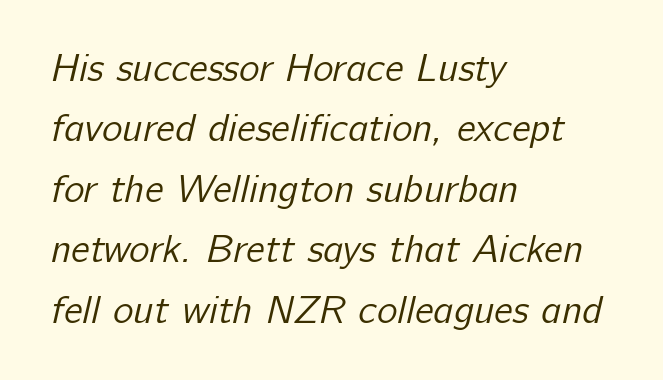
Q: Is the text bold? A: No.
Q: Is the typeface a serif or a sans-serif typeface? A: Sans-serif.
Q: Is the text underlined? A: No.
Q: How is the paragraph aligned? A: Left-aligned.
Q: Is the spacing between letters normal or unusually wide? A: Normal.
Q: Is the spacing between lines tight, normal or loose? A: Normal.
Q: Width (condensed, normal, or wide)? A: Normal.
Q: Stroke contrast? A: Low.
Q: x-height? A: Medium.
Q: Monospaced? A: No.
